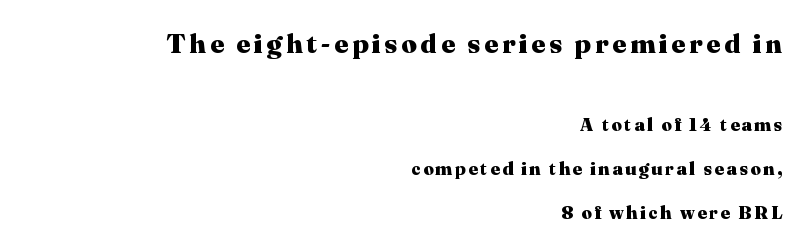
Q: Is the text bold? A: Yes.
Q: Is the text italic (slanted)? A: No, it is upright.
Q: Is the text underlined? A: No.
Q: How is the paragraph aligned? A: Right-aligned.
Q: Is the spacing between lines tight, normal or loose? A: Loose.
Q: Which block of text is set in a larger size, the first (top) or the second (bottom)? A: The first (top) one.
